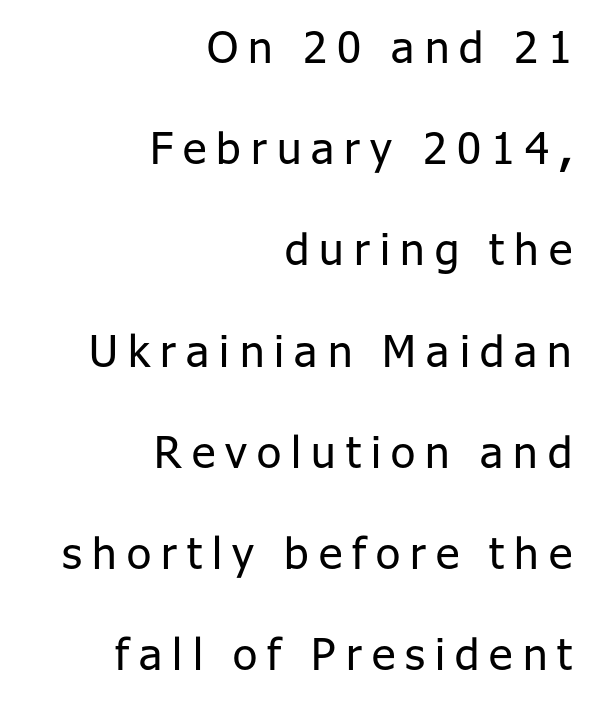
These lines are rendered in a variable-pitch font. A flush-right, rag-left setting is used for this passage. The gap between lines stays unmarked. No italicization has been applied; the sample stays upright.
